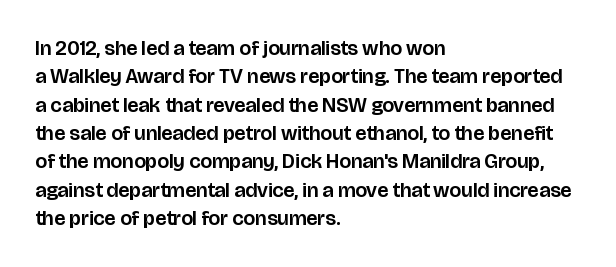
Posture: upright roman. The foot of each line stays bare and open. The passage shown stacks its lines at a standard gap. Alignment: flush left. The horizontal fit of the characters is conventional and even.
